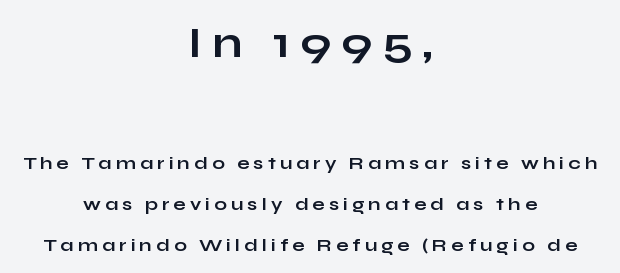
If you measured baseline to baseline, you'd find a long distance. Here the designer chose a conventional face with non-uniform glyph widths. Is the letter spacing exaggerated? Yes — the characters are pushed far apart. Stroke thickness is high; the sample reads as a true bold. Unlike italic type, these characters show no tilt at all. The emphasis by scale lands on block number one, above.
